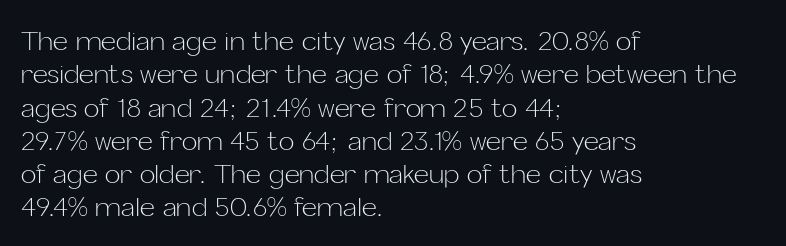
The image shows 26 px text type, upright; set left-aligned, normal line spacing (1.28x), normal letter spacing, not underlined.
